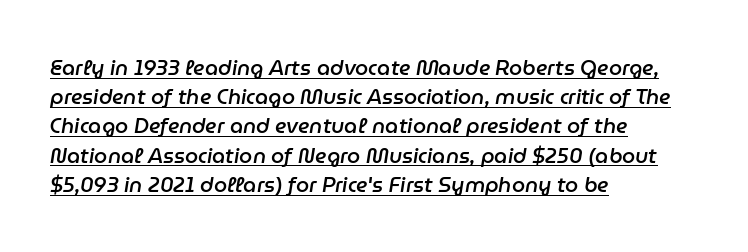
{"italic": "yes", "lean": "right", "slant_degrees": 9, "bold": "semi", "underline": "yes", "align": "left", "line_spacing": "normal", "line_spacing_ratio": 1.39, "letter_spacing": "normal", "letter_spacing_em": 0.0, "glyph_px": 21}
